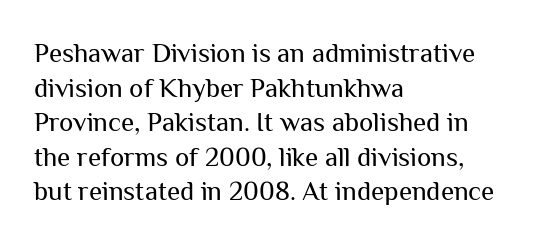
The block of text has a typical density, with ordinary space between rows. Which margin do the lines hug? The left one — the right edge is uneven. The space directly below the letters is spotless. This is the regular roman posture of the typeface. Does extra space separate the letters? No, they use regular spacing.
